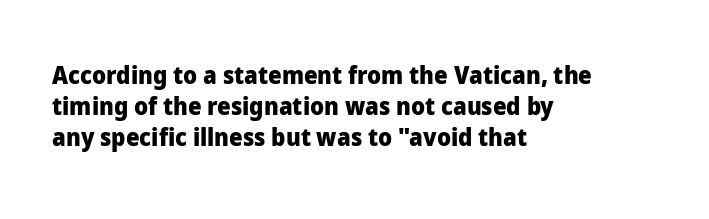
Q: Is the text bold? A: Yes.
Q: Is the text italic (slanted)? A: No, it is upright.
Q: Is the text underlined? A: No.
Q: How is the paragraph aligned? A: Left-aligned.
Q: Is the spacing between letters normal or unusually wide? A: Normal.
Q: Is the spacing between lines tight, normal or loose? A: Normal.
